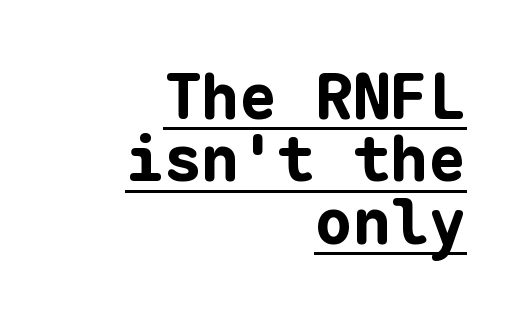
The passage shown is underscored from start to finish. Do the characters align in a grid? Yes, the font is monospaced. Pretty heavy lettering here — definitely bold. Style check: upright. Words appear dense and cohesive because spacing is normal.
